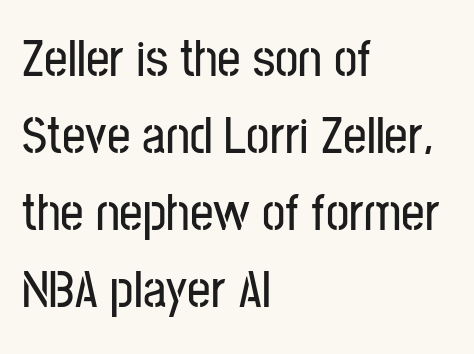
Q: Is the text italic (slanted)? A: No, it is upright.
Q: Is the typeface a serif or a sans-serif typeface? A: Sans-serif.
Q: Is the text underlined? A: No.
Q: How is the paragraph aligned? A: Left-aligned.
Q: Is the spacing between letters normal or unusually wide? A: Normal.
Q: Is the spacing between lines tight, normal or loose? A: Normal.
Q: Width (condensed, normal, or wide)? A: Condensed.
Q: Stroke contrast? A: Low.
Q: x-height? A: Medium.
Q: Monospaced? A: No.
